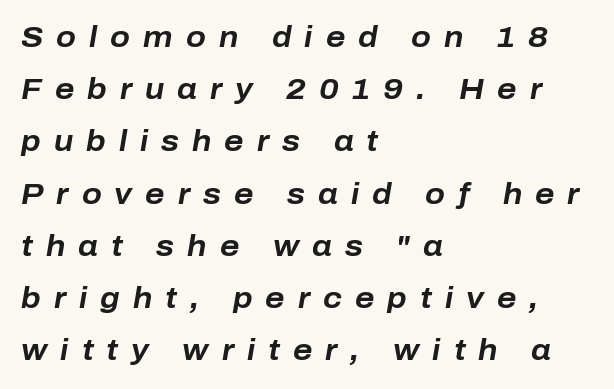
The string is rendered with underlining switched off. How are the letters spaced? Widely, with obvious added tracking. Do the characters align in a grid? No, the font is proportional. There's an unmistakable incline to the writing here. Weight: bold. One-word summary of the alignment: left.
